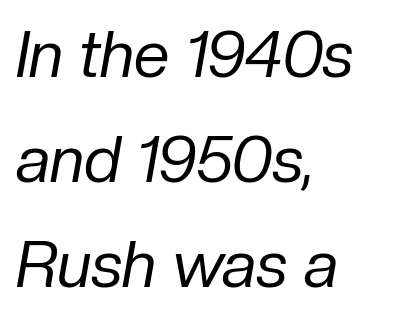
Line beginnings align vertically; line endings do not. Think standard paragraph weight, or any step lighter than that. A clean baseline with only descenders dipping below it. The letters sit at their default tracking, neither squeezed nor spread. The rendering uses natural spacing where letterforms have individual widths.
